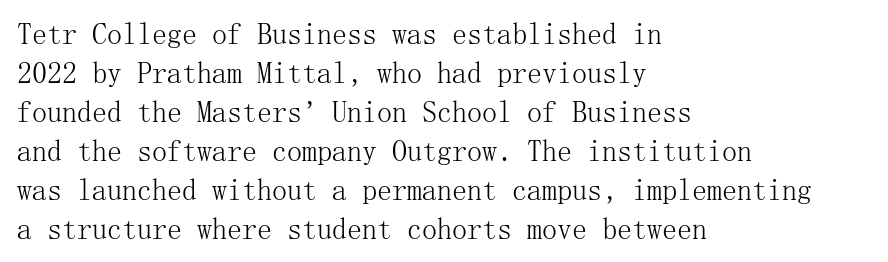
The image shows 30 px light serif type, upright; set left-aligned, normal line spacing (1.3x), normal letter spacing, not underlined; medium stroke contrast and a medium x-height.
